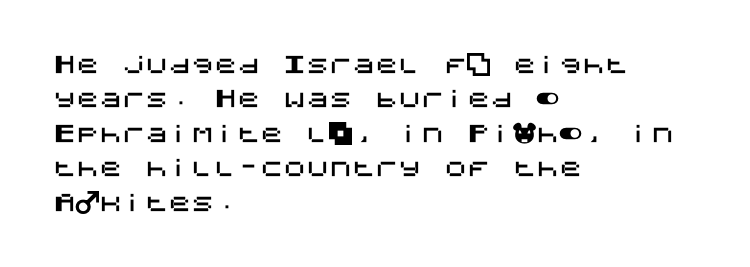
{"italic": "no", "underline": "no", "align": "left", "line_spacing": "normal", "line_spacing_ratio": 1.5, "letter_spacing": "normal", "letter_spacing_em": 0.0, "glyph_px": 23}
